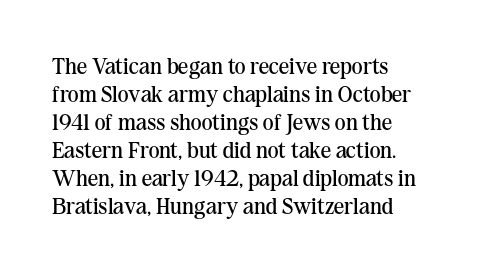
{"italic": "no", "bold": "no", "underline": "no", "align": "left", "line_spacing_ratio": 1.22, "letter_spacing": "normal", "letter_spacing_em": 0.0, "glyph_px": 23}
